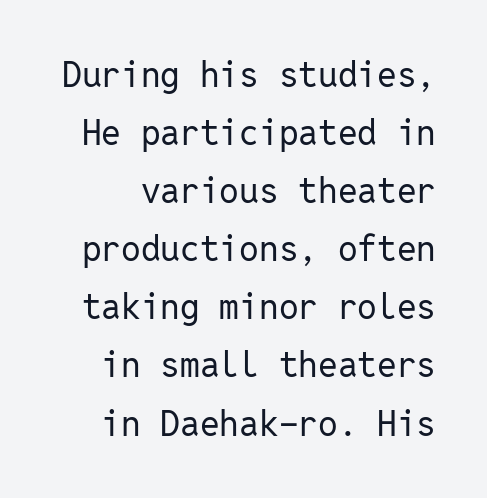
The image shows 35 px regular-weight sans-serif type, upright, monospaced; set normal line spacing (1.66x), normal letter spacing, not underlined; low stroke contrast and a medium x-height.
